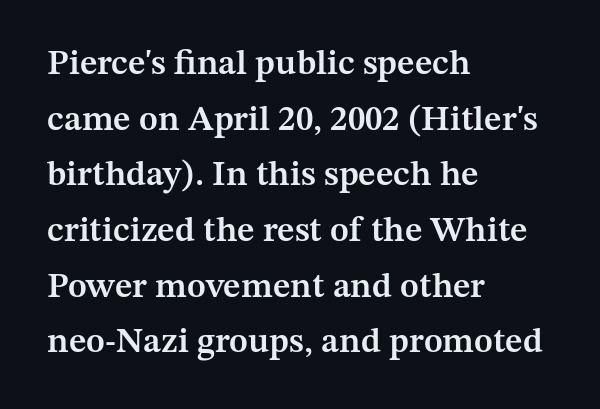
Q: Is the text bold? A: Semi-bold.
Q: Is the text italic (slanted)? A: No, it is upright.
Q: Is the typeface a serif or a sans-serif typeface? A: Serif.
Q: Is the text underlined? A: No.
Q: How is the paragraph aligned? A: Left-aligned.
Q: Is the spacing between letters normal or unusually wide? A: Normal.
Q: Is the spacing between lines tight, normal or loose? A: Normal.
Q: Width (condensed, normal, or wide)? A: Normal.
Q: Stroke contrast? A: Medium.
Q: x-height? A: Medium.
Q: Monospaced? A: No.
